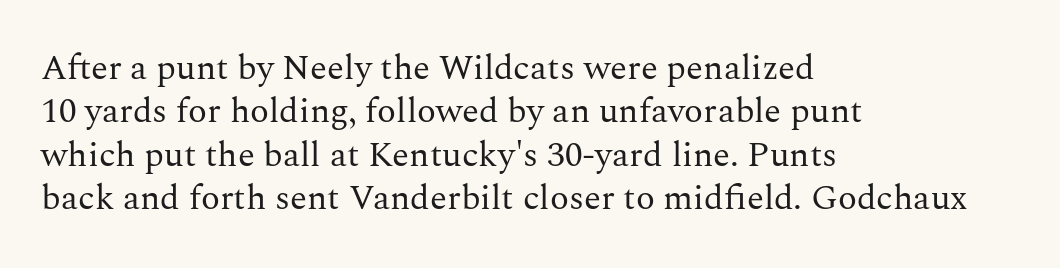
{"serif": "yes", "italic": "no", "bold": "no", "weight": "regular", "width": "normal", "stroke_contrast": "medium", "x_height": "medium", "monospaced": "no", "underline": "no", "align": "left", "line_spacing_ratio": 1.24, "letter_spacing": "normal", "letter_spacing_em": 0.0, "glyph_px": 35}
